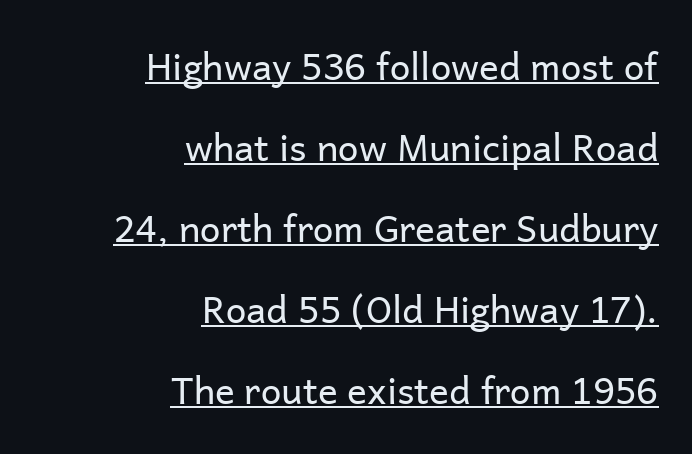
Leading is clearly above the norm, producing a sparse column. A quiet, ordinary-to-light weight characterises the typeface. Rendered with straight, roman letterforms. Standard letterfit; no display-style spreading of the glyphs. Where is the straight margin? On the right.
